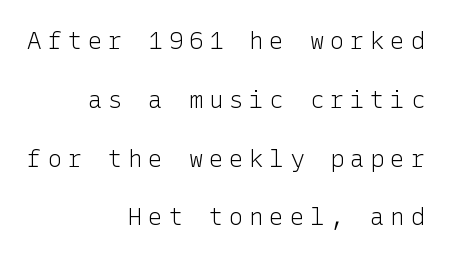
Q: Is the text bold? A: No.
Q: Is the text italic (slanted)? A: No, it is upright.
Q: Is the text underlined? A: No.
Q: How is the paragraph aligned? A: Right-aligned.
Q: Is the spacing between letters normal or unusually wide? A: Unusually wide.
Q: Is the spacing between lines tight, normal or loose? A: Loose.
